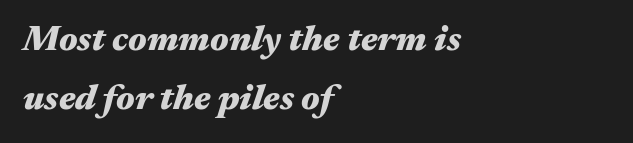
The image shows 36 px heavy, wide type, italic (leaning right); set left-aligned, normal line spacing (1.65x), normal letter spacing, not underlined; medium stroke contrast and a medium x-height.
